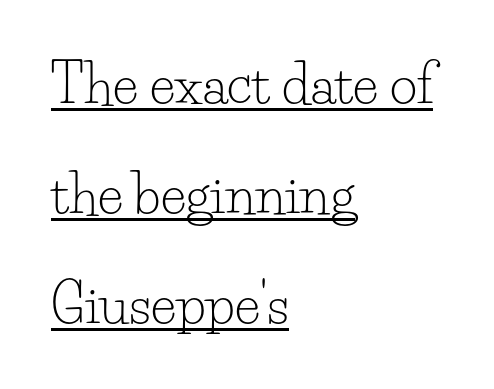
Horizontal alignment here is leftward, the default for most running prose. Like a heading marked for emphasis, these lines bear an underscore. This sample uses plain, unmodified letter spacing. Note: serifs present on the glyphs. Is this a fixed-width face? No — the glyphs have proportional, varying widths. Successive baselines arrive slowly, with a big drop between each.
